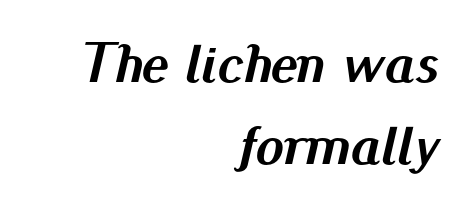
The image shows 57 px semibold type, italic (leaning right); set right-aligned, normal line spacing (1.44x), normal letter spacing, not underlined; medium stroke contrast and a small x-height.
